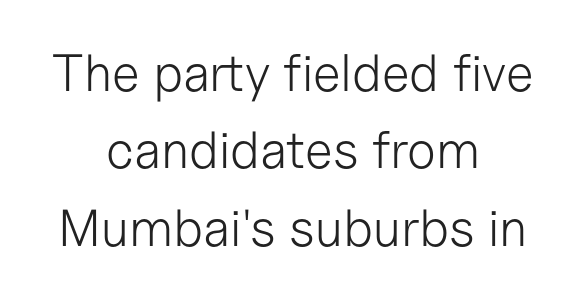
{"serif": "no", "italic": "no", "bold": "no", "weight": "light", "width": "normal", "stroke_contrast": "low", "x_height": "medium", "monospaced": "no", "underline": "no", "align": "center", "line_spacing": "normal", "line_spacing_ratio": 1.49, "letter_spacing": "normal", "letter_spacing_em": 0.0, "glyph_px": 52}
